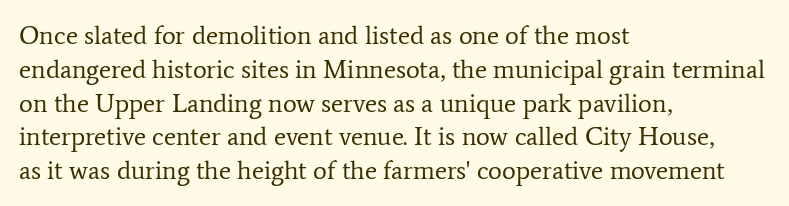
Q: Is the text bold? A: No.
Q: Is the text italic (slanted)? A: No, it is upright.
Q: Is the text underlined? A: No.
Q: How is the paragraph aligned? A: Left-aligned.
Q: Is the spacing between letters normal or unusually wide? A: Normal.
Q: Is the spacing between lines tight, normal or loose? A: Normal.
